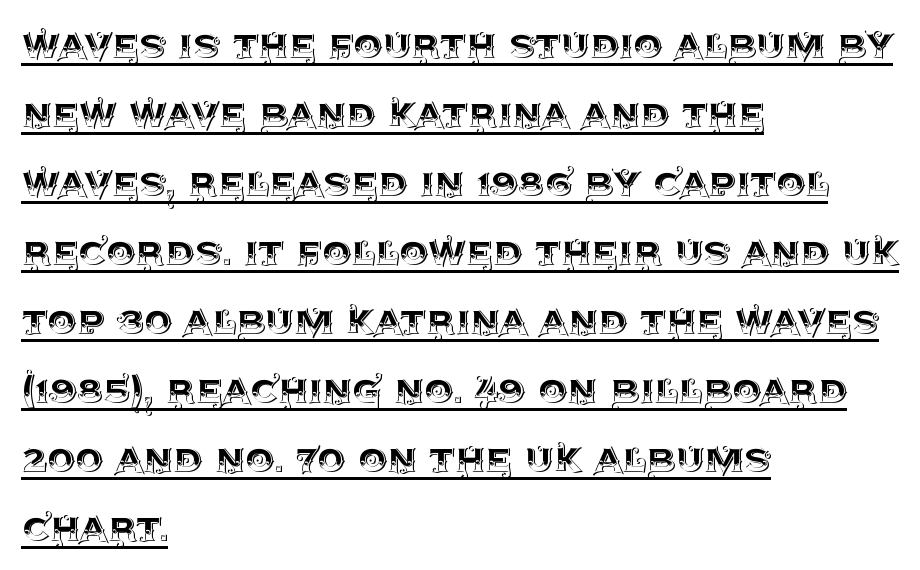
The image shows 46 px text type, upright; set left-aligned, normal line spacing (1.5x), normal letter spacing, underlined; a large x-height.
